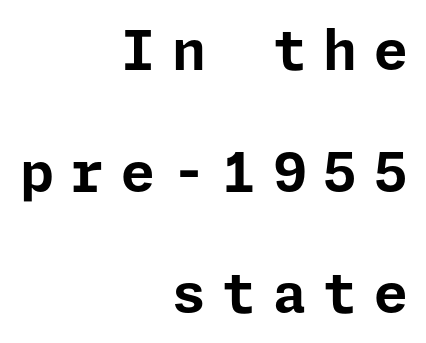
Students, note that the glyphs here are deliberately spaced far apart. This rendering employs a face without finishing strokes, i.e., a sans-serif. The passage shown is not underscored anywhere. Weight: bold.
